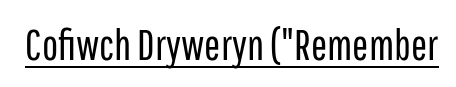
Character widths vary here, with narrow letters taking less room than wide ones. Characters remain perfectly vertical along every line. The passage shown is typeset with a sans-serif family. Does a line run under the words? Yes, clearly.
